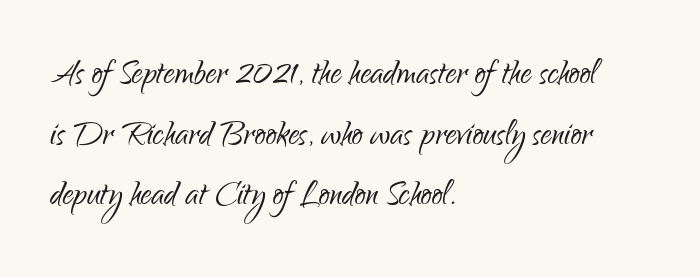
{"serif": "no", "bold": "no", "weight": "light", "width": "condensed", "stroke_contrast": "low", "x_height": "small", "monospaced": "no", "underline": "no", "align": "left", "line_spacing": "normal", "line_spacing_ratio": 1.41, "letter_spacing": "normal", "letter_spacing_em": 0.0, "glyph_px": 43}
